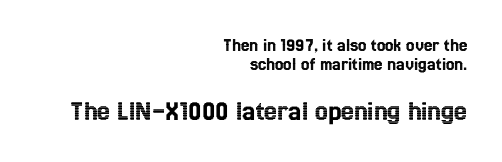
Looks like regular typesetting: each glyph gets only the width it needs. How are the letters spaced? Ordinarily, with no added tracking. Vertical spacing — tight. This layout puts the modest block above and the oversized block below.
